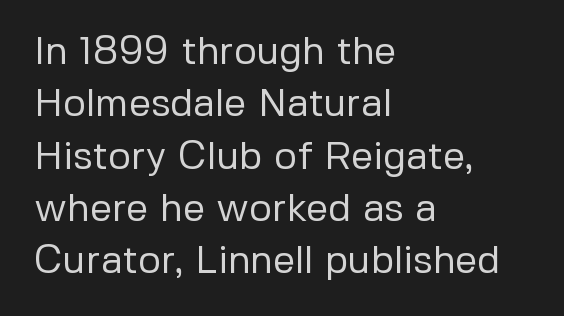
{"serif": "no", "italic": "no", "bold": "no", "weight": "regular", "width": "normal", "stroke_contrast": "low", "x_height": "medium", "monospaced": "no", "underline": "no", "align": "left", "line_spacing": "normal", "line_spacing_ratio": 1.34, "letter_spacing": "normal", "letter_spacing_em": 0.0, "glyph_px": 39}
